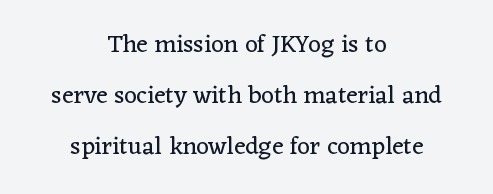
The image shows 25 px text type, upright; set centered, loose line spacing (2.05x), normal letter spacing, not underlined.
